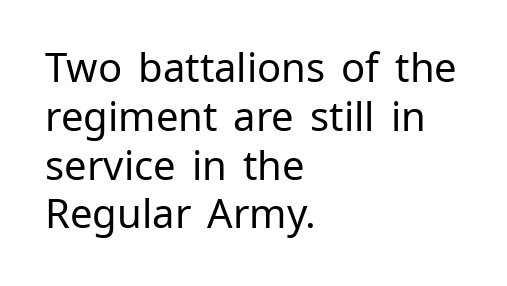
These lines are set flush left with a ragged right edge. Here the designer chose a conventional face with non-uniform glyph widths. Note: no serifs on the glyphs. The typography opts for an upright posture over an oblique one. The typeface has the unassuming heft of standard copy or less. The zone under the glyphs is completely vacant.
